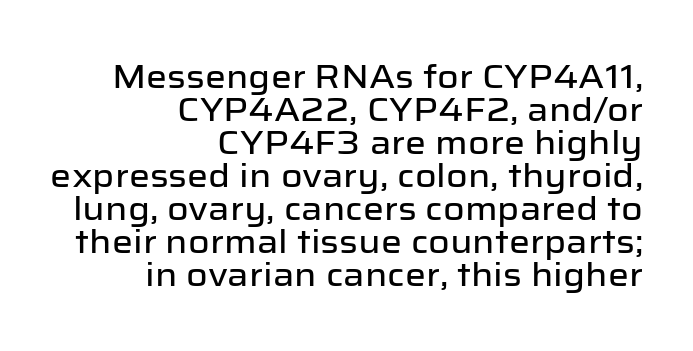
{"serif": "no", "italic": "no", "width": "normal", "stroke_contrast": "low", "x_height": "medium", "monospaced": "no", "underline": "no", "align": "right", "line_spacing": "tight", "line_spacing_ratio": 1.0, "letter_spacing": "normal", "letter_spacing_em": 0.0, "glyph_px": 33}
